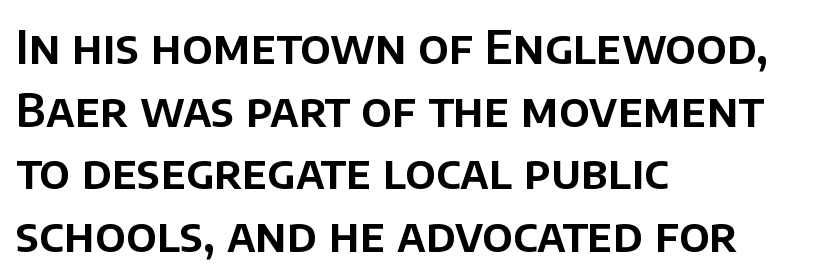
Inter-character spacing is left at the font's built-in metrics. Descenders hang freely into open space. These lines are composed in type without serifs. The lines in this sample share a left origin and differ only in where they stop.
